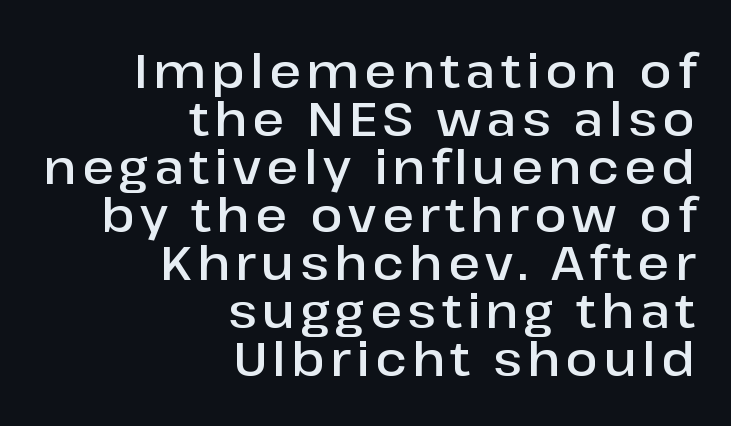
{"serif": "no", "italic": "no", "bold": "semi", "weight": "semibold", "width": "normal", "stroke_contrast": "low", "x_height": "medium", "monospaced": "no", "underline": "no", "align": "right", "line_spacing": "tight", "line_spacing_ratio": 1.0, "glyph_px": 48}
